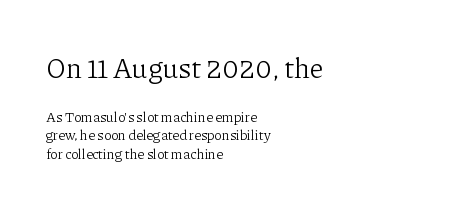
Q: Is the text bold? A: No.
Q: Is the text italic (slanted)? A: No, it is upright.
Q: Is the typeface a serif or a sans-serif typeface? A: Serif.
Q: Is the text underlined? A: No.
Q: How is the paragraph aligned? A: Left-aligned.
Q: Is the spacing between letters normal or unusually wide? A: Normal.
Q: Is the spacing between lines tight, normal or loose? A: Normal.
Q: Which block of text is set in a larger size, the first (top) or the second (bottom)? A: The first (top) one.
Q: Width (condensed, normal, or wide)? A: Normal.
Q: Stroke contrast? A: Low.
Q: x-height? A: Medium.
Q: Monospaced? A: No.
